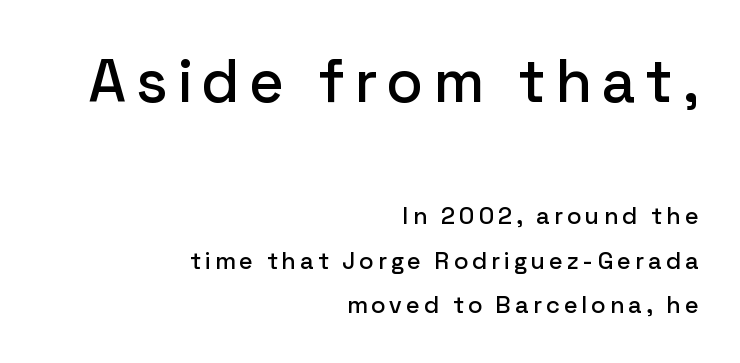
The glyphs in this specimen are sans serif. Descenders are the only things crossing below the line. Compare the two chunks: the upper has the greater cap height. Is the block centered? No — it sits flush against the right margin. Is this a fixed-width face? No — the glyphs have proportional, varying widths.
